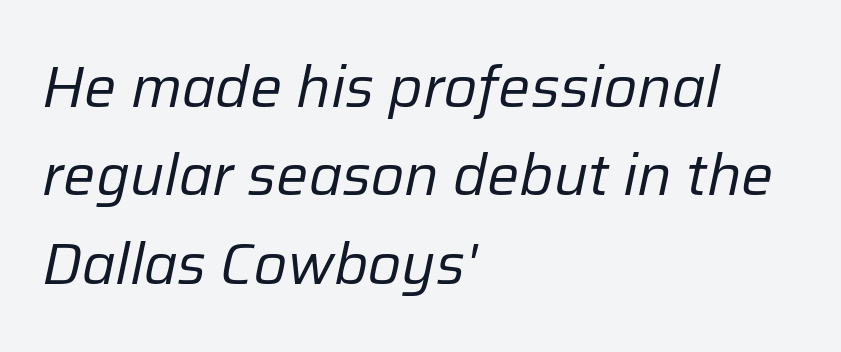
The image shows 57 px regular-weight type, italic (leaning right); set left-aligned, normal line spacing (1.55x), normal letter spacing, not underlined; low stroke contrast and a medium x-height.
